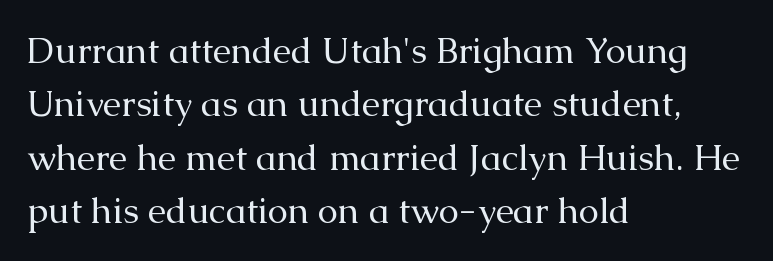
Students, observe: this is what conventionally led text looks like. Standard letterfit; no display-style spreading of the glyphs. The baseline area is clear. Here the designer chose a conventional face with non-uniform glyph widths. Upright lettering throughout. Stem width sits at or under what a default text font uses.
